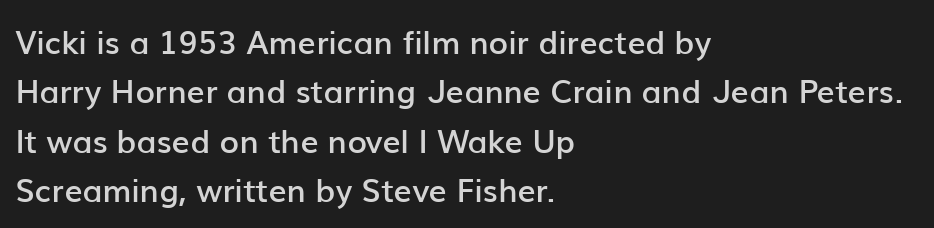
The image shows 32 px semibold sans-serif type, upright; set left-aligned, normal line spacing (1.54x), normal letter spacing, not underlined; low stroke contrast and a medium x-height.
